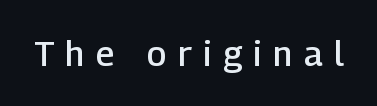
{"serif": "no", "italic": "no", "bold": "semi", "weight": "semibold", "width": "normal", "stroke_contrast": "low", "x_height": "medium", "monospaced": "no", "underline": "no", "letter_spacing": "wide", "letter_spacing_em": 0.33, "glyph_px": 35}
